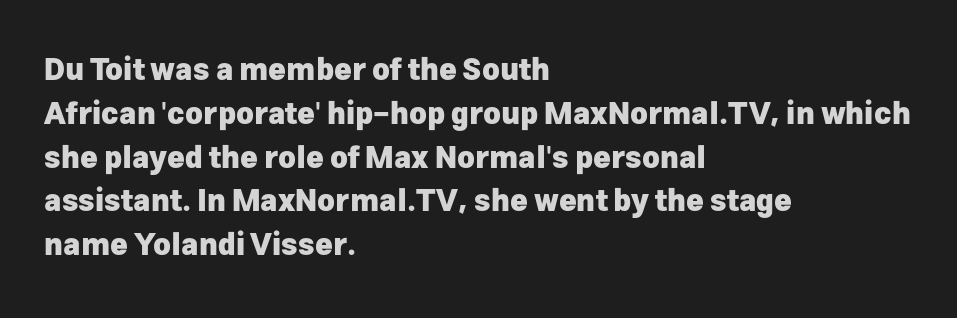
{"serif": "no", "italic": "no", "bold": "yes", "weight": "heavy", "width": "normal", "stroke_contrast": "low", "x_height": "medium", "monospaced": "no", "underline": "no", "align": "left", "line_spacing": "normal", "line_spacing_ratio": 1.46, "letter_spacing": "normal", "letter_spacing_em": 0.0, "glyph_px": 30}
